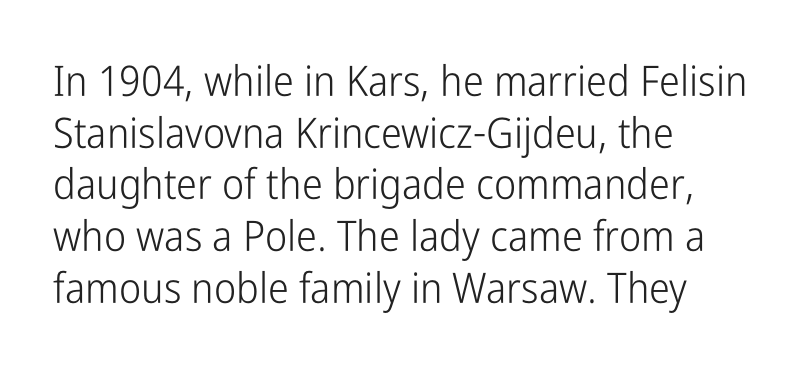
Q: Is the text bold? A: No.
Q: Is the text italic (slanted)? A: No, it is upright.
Q: Is the typeface a serif or a sans-serif typeface? A: Sans-serif.
Q: Is the text underlined? A: No.
Q: How is the paragraph aligned? A: Left-aligned.
Q: Is the spacing between letters normal or unusually wide? A: Normal.
Q: Width (condensed, normal, or wide)? A: Condensed.
Q: Stroke contrast? A: Low.
Q: x-height? A: Medium.
Q: Monospaced? A: No.
